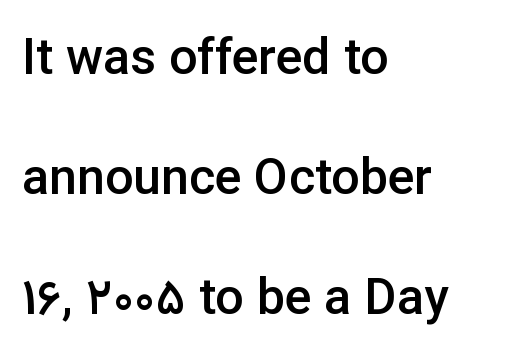
{"serif": "no", "italic": "no", "bold": "semi", "weight": "semibold", "width": "normal", "stroke_contrast": "low", "x_height": "medium", "monospaced": "no", "underline": "no", "align": "left", "line_spacing": "loose", "line_spacing_ratio": 2.4, "letter_spacing": "normal", "letter_spacing_em": 0.0, "glyph_px": 50}
